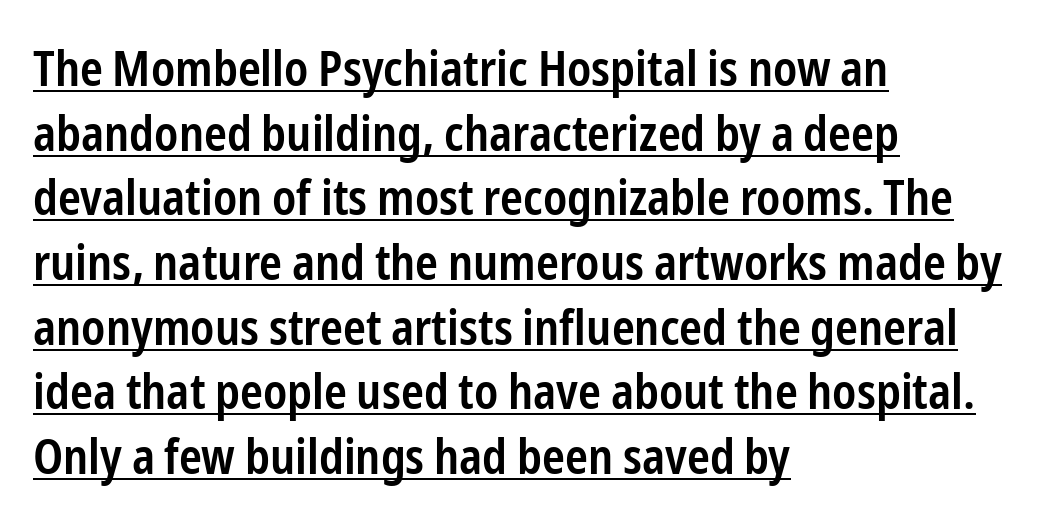
{"serif": "no", "italic": "no", "bold": "semi", "weight": "semibold", "width": "condensed", "stroke_contrast": "low", "x_height": "medium", "monospaced": "no", "underline": "yes", "align": "left", "line_spacing": "normal", "line_spacing_ratio": 1.32, "letter_spacing": "normal", "letter_spacing_em": 0.0, "glyph_px": 49}
